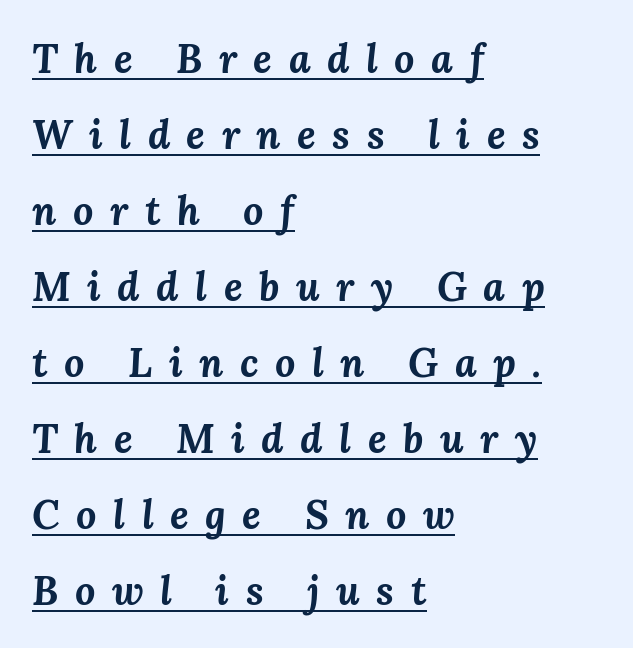
{"italic": "yes", "lean": "right", "slant_degrees": 3, "bold": "yes", "weight": "bold", "width": "normal", "stroke_contrast": "medium", "x_height": "medium", "monospaced": "no", "underline": "yes", "align": "left", "line_spacing": "loose", "line_spacing_ratio": 1.9, "letter_spacing": "wide", "letter_spacing_em": 0.41, "glyph_px": 40}
